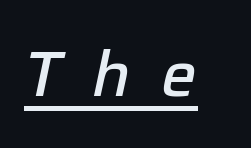
Q: Is the text bold? A: Semi-bold.
Q: Is the text italic (slanted)? A: Yes, it leans right by about 12 degrees.
Q: Is the text underlined? A: Yes.
Q: Is the spacing between letters normal or unusually wide? A: Unusually wide.
Q: Width (condensed, normal, or wide)? A: Normal.
Q: Stroke contrast? A: Low.
Q: x-height? A: Medium.
Q: Monospaced? A: No.
